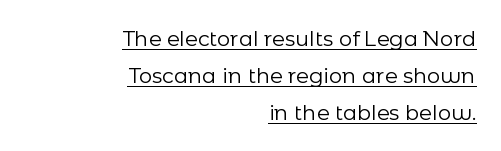
{"italic": "no", "bold": "no", "underline": "yes", "align": "right", "line_spacing_ratio": 1.76, "letter_spacing": "normal", "letter_spacing_em": 0.0, "glyph_px": 21}
